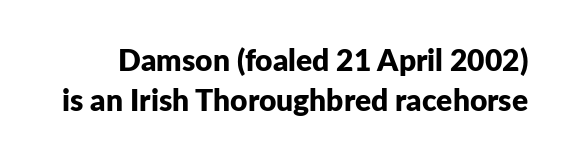
{"serif": "no", "italic": "no", "bold": "yes", "weight": "bold", "width": "normal", "stroke_contrast": "low", "x_height": "medium", "monospaced": "no", "underline": "no", "line_spacing": "normal", "line_spacing_ratio": 1.33, "letter_spacing": "normal", "letter_spacing_em": 0.0, "glyph_px": 30}
